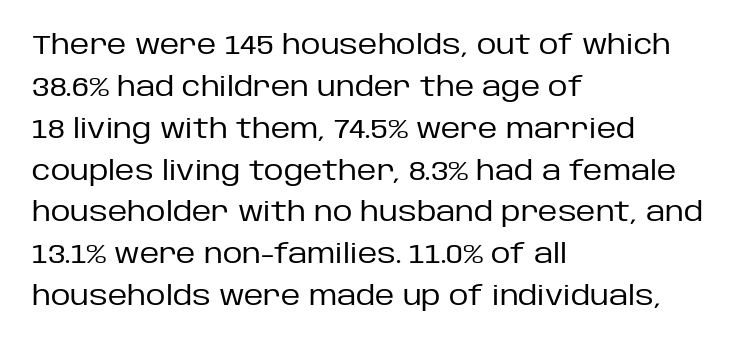
Anything drawn beneath the words? Only blank space. Each word holds together tightly as a unit, with standard inter-letter gaps. Each stroke keeps to a modest, everyday thickness or less. Normally led — the rows are evenly, conventionally spaced. In CSS terms this would be text-align: left. Does the lettering tilt? It doesn't — this is upright.
